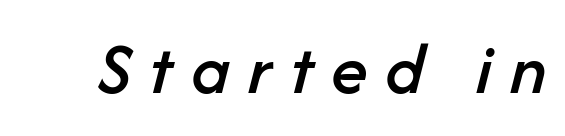
The image shows 75 px text type, italic (leaning right); set unusually wide letter spacing (+0.24 em), not underlined; low stroke contrast and a medium x-height.
